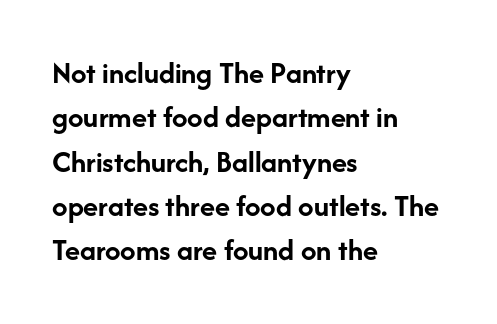
Q: Is the text bold? A: Yes.
Q: Is the text italic (slanted)? A: No, it is upright.
Q: Is the typeface a serif or a sans-serif typeface? A: Sans-serif.
Q: Is the text underlined? A: No.
Q: How is the paragraph aligned? A: Left-aligned.
Q: Is the spacing between letters normal or unusually wide? A: Normal.
Q: Is the spacing between lines tight, normal or loose? A: Normal.
Q: Width (condensed, normal, or wide)? A: Normal.
Q: Stroke contrast? A: Low.
Q: x-height? A: Medium.
Q: Monospaced? A: No.
